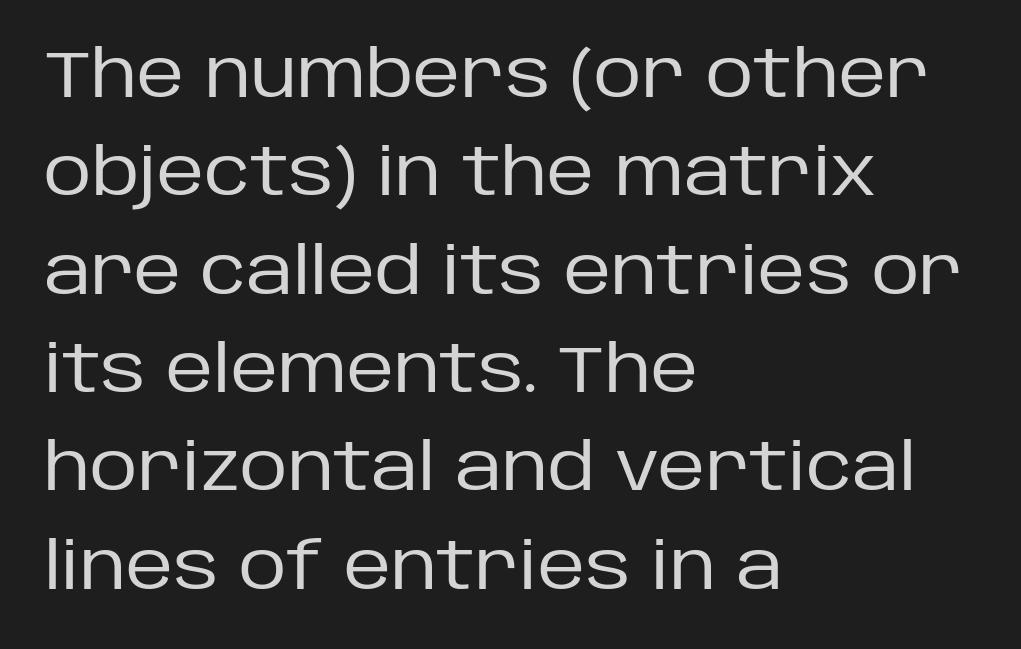
{"serif": "no", "italic": "no", "bold": "no", "weight": "regular", "width": "normal", "stroke_contrast": "low", "x_height": "large", "monospaced": "no", "underline": "no", "align": "left", "line_spacing": "normal", "line_spacing_ratio": 1.49, "letter_spacing": "normal", "letter_spacing_em": 0.0, "glyph_px": 66}
